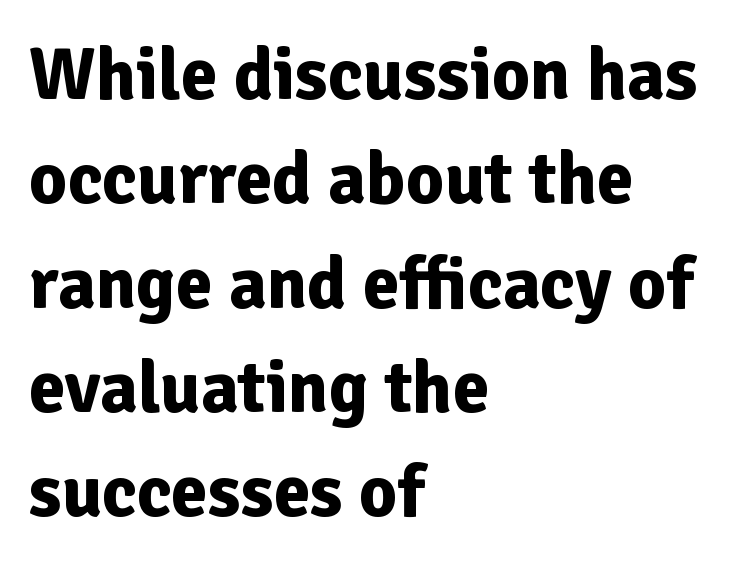
Letterform terminals end flat and unadorned throughout the passage. Each letter keeps its own natural width here, so spacing adapts to shape. Each row of text sits above clean, open space. The lettering holds an erect, upright posture throughout.
